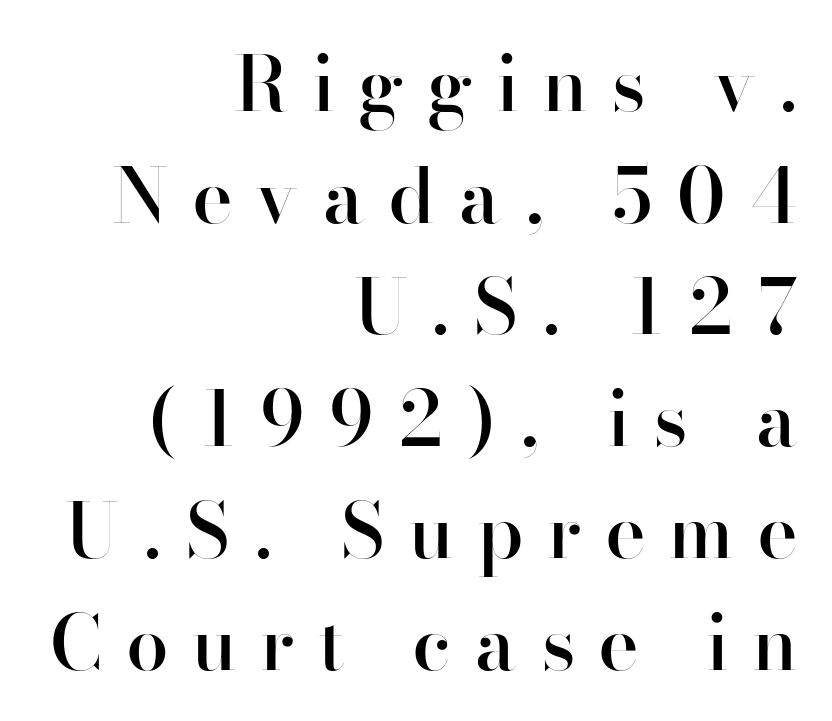
{"serif": "no", "italic": "no", "bold": "semi", "weight": "semibold", "width": "normal", "stroke_contrast": "high", "x_height": "small", "monospaced": "no", "underline": "no", "align": "right", "line_spacing": "normal", "line_spacing_ratio": 1.47, "letter_spacing": "wide", "letter_spacing_em": 0.33, "glyph_px": 76}
